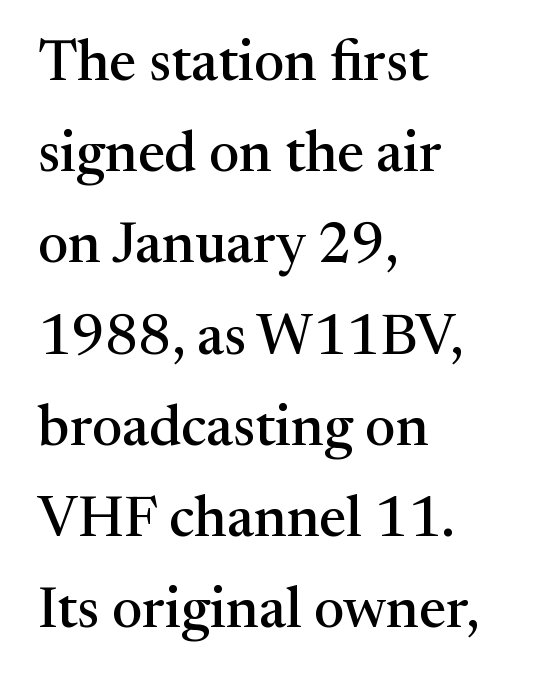
The image shows 57 px serif type, upright; set left-aligned, normal line spacing (1.6x), normal letter spacing, not underlined; medium stroke contrast and a medium x-height.
